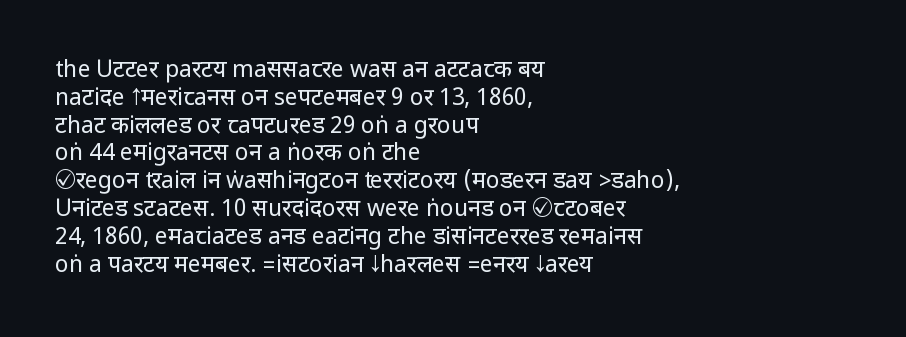
Q: Is the text bold? A: No.
Q: Is the text italic (slanted)? A: No, it is upright.
Q: Is the text underlined? A: No.
Q: How is the paragraph aligned? A: Left-aligned.
Q: Is the spacing between letters normal or unusually wide? A: Normal.
